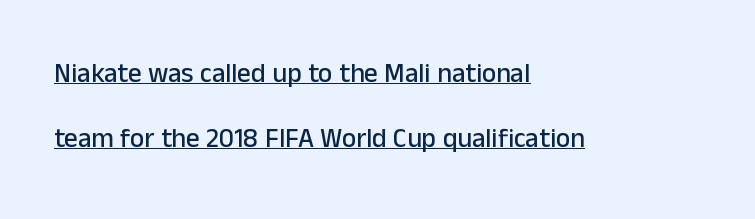
The image shows 27 px text type, upright; set left-aligned, loose line spacing (2.39x), normal letter spacing, underlined.
